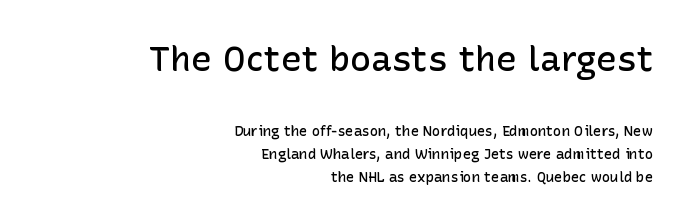
{"serif": "no", "italic": "no", "bold": "semi", "weight": "semibold", "width": "normal", "stroke_contrast": "low", "x_height": "medium", "monospaced": "no", "underline": "no", "align": "right", "line_spacing": "normal", "line_spacing_ratio": 1.63, "letter_spacing": "normal", "letter_spacing_em": 0.0, "larger_block": "first", "size_ratio": 2.5, "glyph_px": 35}
